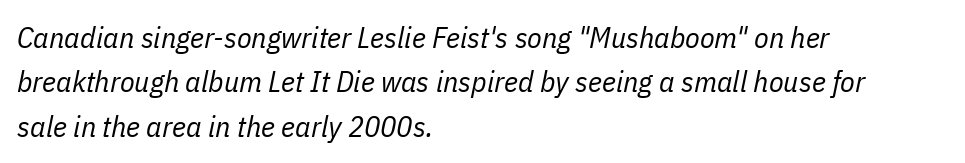
Q: Is the text bold? A: No.
Q: Is the text italic (slanted)? A: Yes, it leans right by about 11 degrees.
Q: Is the text underlined? A: No.
Q: How is the paragraph aligned? A: Left-aligned.
Q: Is the spacing between letters normal or unusually wide? A: Normal.
Q: Is the spacing between lines tight, normal or loose? A: Normal.
Q: Width (condensed, normal, or wide)? A: Condensed.
Q: Stroke contrast? A: Low.
Q: x-height? A: Medium.
Q: Monospaced? A: No.
